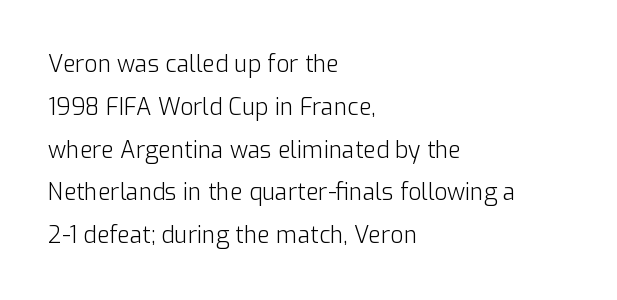
The image shows 23 px text type, upright; set left-aligned, line spacing 1.86x, normal letter spacing, not underlined.
